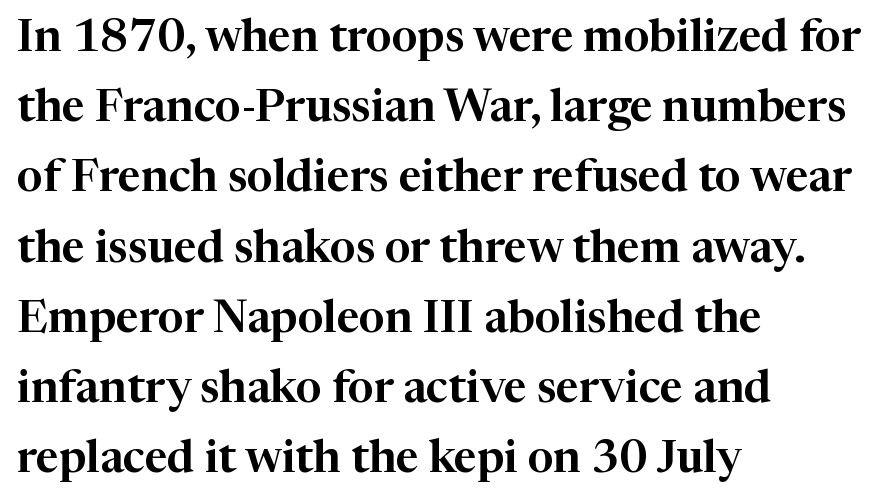
The image shows 45 px serif type, upright; set left-aligned, normal line spacing (1.56x), normal letter spacing, not underlined; high stroke contrast and a medium x-height.
